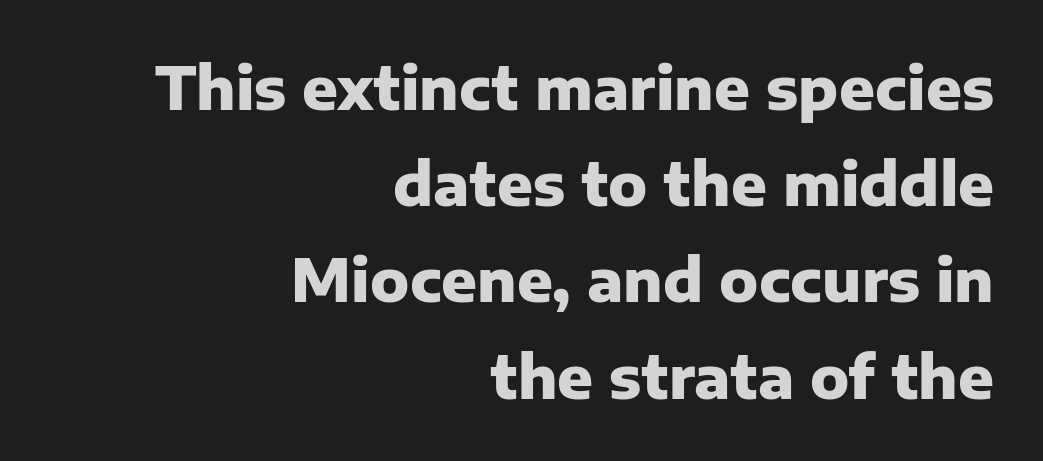
The image shows 59 px heavy sans-serif type, upright; set right-aligned, normal line spacing (1.63x), normal letter spacing, not underlined; low stroke contrast and a medium x-height.
